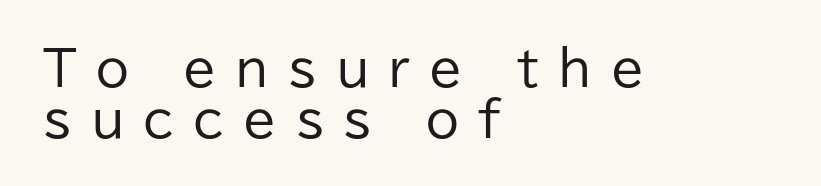
Q: Is the text bold? A: No.
Q: Is the text italic (slanted)? A: No, it is upright.
Q: Is the typeface a serif or a sans-serif typeface? A: Sans-serif.
Q: Is the text underlined? A: No.
Q: How is the paragraph aligned? A: Left-aligned.
Q: Is the spacing between letters normal or unusually wide? A: Unusually wide.
Q: Is the spacing between lines tight, normal or loose? A: Tight.
Q: Width (condensed, normal, or wide)? A: Normal.
Q: Stroke contrast? A: Low.
Q: x-height? A: Medium.
Q: Monospaced? A: No.
